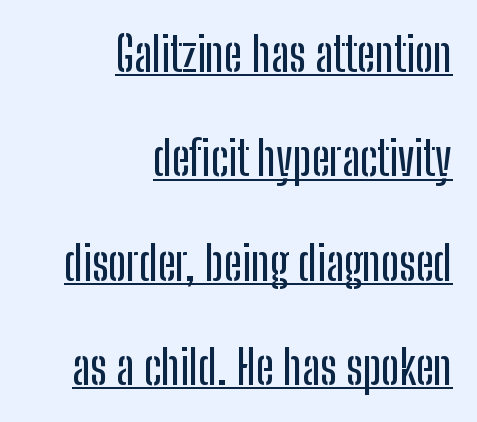
{"serif": "no", "italic": "no", "width": "condensed", "stroke_contrast": "low", "x_height": "medium", "monospaced": "no", "underline": "yes", "align": "right", "line_spacing": "loose", "line_spacing_ratio": 2.22, "letter_spacing": "normal", "letter_spacing_em": 0.0, "glyph_px": 47}
